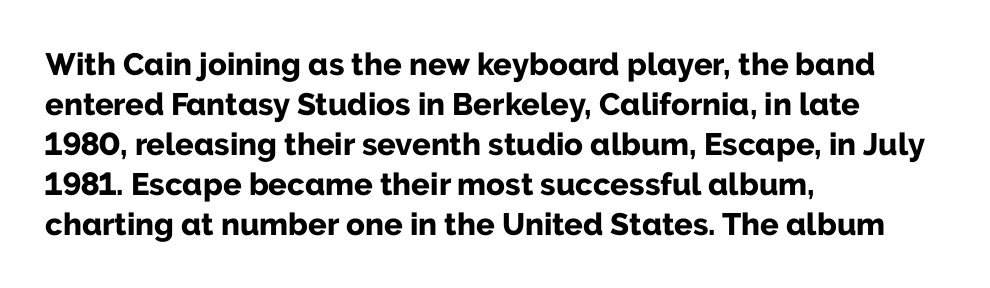
Q: Is the text bold? A: Yes.
Q: Is the text italic (slanted)? A: No, it is upright.
Q: Is the typeface a serif or a sans-serif typeface? A: Sans-serif.
Q: Is the text underlined? A: No.
Q: How is the paragraph aligned? A: Left-aligned.
Q: Is the spacing between letters normal or unusually wide? A: Normal.
Q: Is the spacing between lines tight, normal or loose? A: Normal.
Q: Width (condensed, normal, or wide)? A: Normal.
Q: Stroke contrast? A: Low.
Q: x-height? A: Medium.
Q: Monospaced? A: No.
